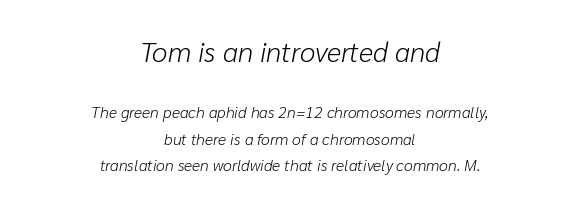
{"italic": "yes", "lean": "right", "slant_degrees": 10, "bold": "no", "weight": "light", "width": "normal", "stroke_contrast": "low", "x_height": "medium", "monospaced": "no", "underline": "no", "align": "center", "line_spacing": "normal", "line_spacing_ratio": 1.64, "letter_spacing": "normal", "letter_spacing_em": 0.0, "larger_block": "first", "size_ratio": 1.75, "glyph_px": 28}
